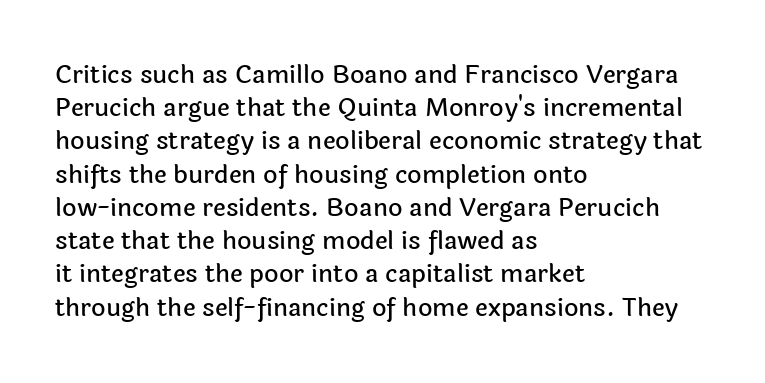
Students, observe: this is what conventionally led text looks like. Look at the tracking — it's just the regular setting, nothing added. The paragraph has a hard left edge and a soft right edge. Check under the words: just untouched page. The lettering holds an erect, upright posture throughout.
